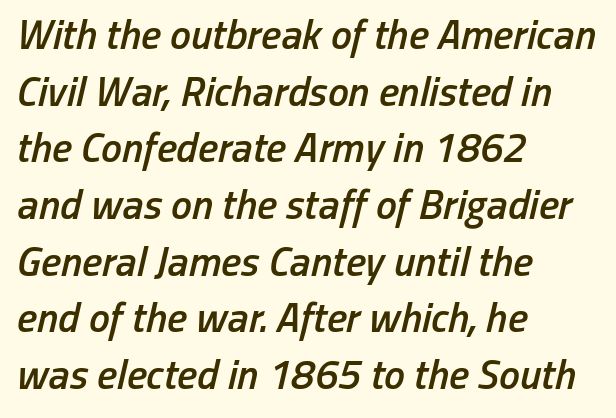
The image shows 42 px semibold, condensed type, italic (leaning right); set left-aligned, normal line spacing (1.35x), normal letter spacing, not underlined; low stroke contrast and a medium x-height.
